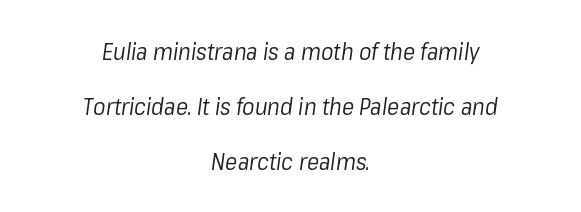
{"italic": "yes", "lean": "right", "slant_degrees": 8, "bold": "no", "underline": "no", "align": "center", "line_spacing": "loose", "line_spacing_ratio": 2.39, "letter_spacing": "normal", "letter_spacing_em": 0.0, "glyph_px": 23}
